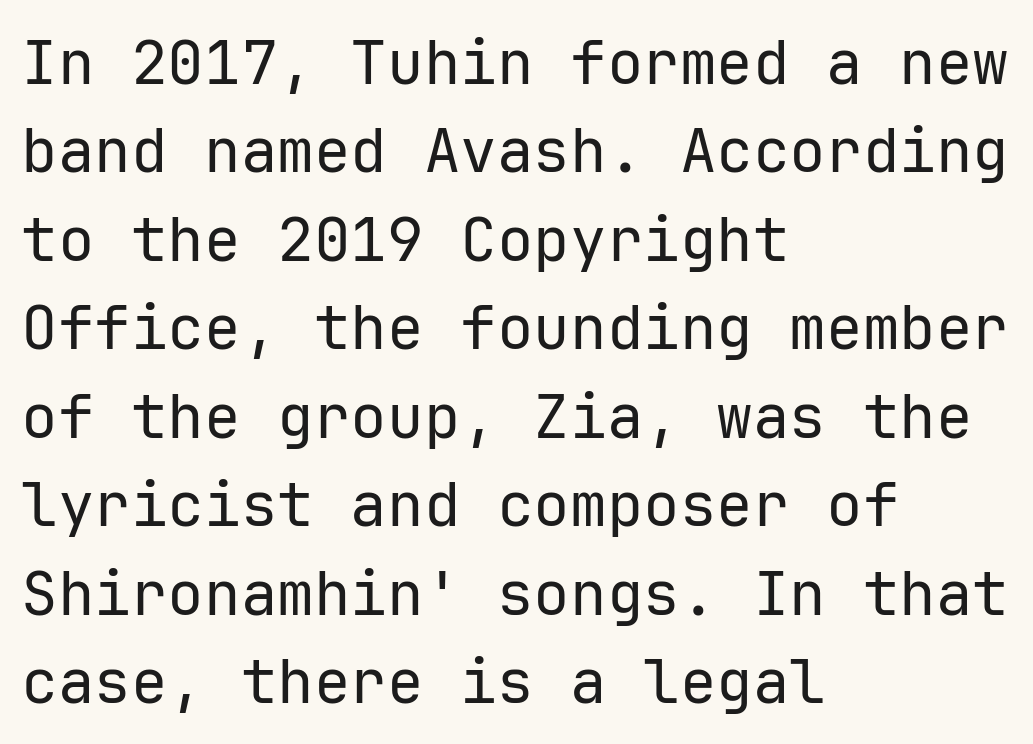
{"serif": "no", "italic": "no", "bold": "no", "weight": "regular", "width": "normal", "stroke_contrast": "low", "x_height": "medium", "monospaced": "yes", "underline": "no", "align": "left", "line_spacing": "normal", "line_spacing_ratio": 1.45, "letter_spacing": "normal", "letter_spacing_em": 0.0, "glyph_px": 61}
